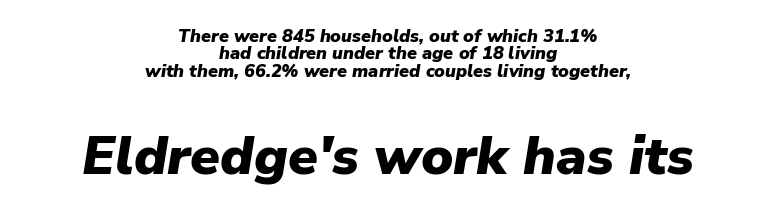
{"italic": "yes", "lean": "right", "slant_degrees": 9, "bold": "yes", "weight": "heavy", "width": "normal", "stroke_contrast": "low", "x_height": "medium", "monospaced": "no", "underline": "no", "align": "center", "line_spacing": "tight", "line_spacing_ratio": 0.97, "letter_spacing": "normal", "letter_spacing_em": 0.0, "larger_block": "second", "size_ratio": 3.0, "glyph_px": 54}
